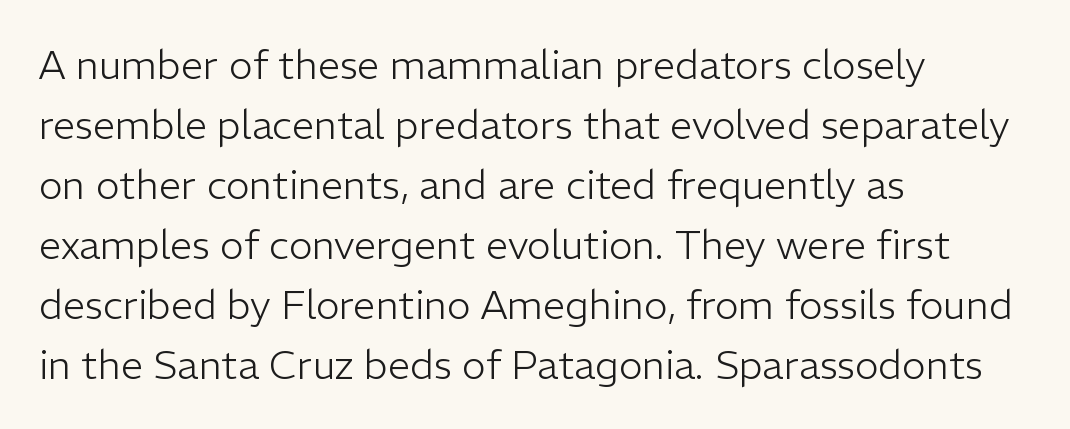
The image shows 40 px light sans-serif type, upright; set left-aligned, normal line spacing (1.5x), normal letter spacing, not underlined; low stroke contrast and a medium x-height.
